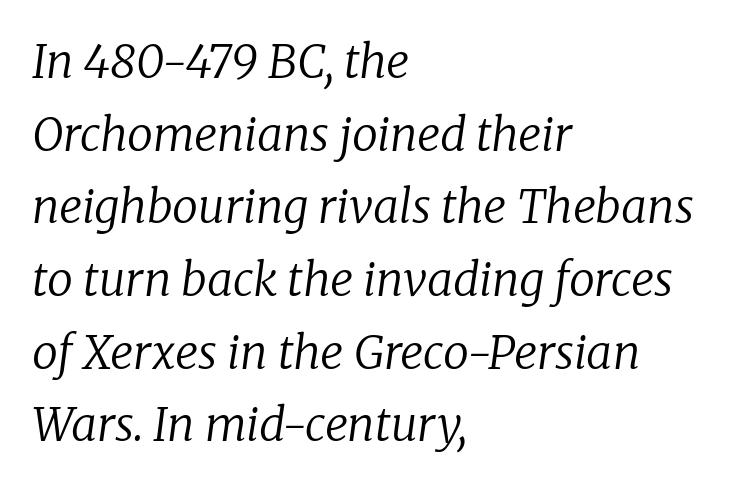
Q: Is the text bold? A: No.
Q: Is the text italic (slanted)? A: Yes, it leans right by about 8 degrees.
Q: Is the typeface a serif or a sans-serif typeface? A: Serif.
Q: Is the text underlined? A: No.
Q: How is the paragraph aligned? A: Left-aligned.
Q: Is the spacing between letters normal or unusually wide? A: Normal.
Q: Is the spacing between lines tight, normal or loose? A: Normal.
Q: Width (condensed, normal, or wide)? A: Normal.
Q: Stroke contrast? A: Low.
Q: x-height? A: Medium.
Q: Monospaced? A: No.
